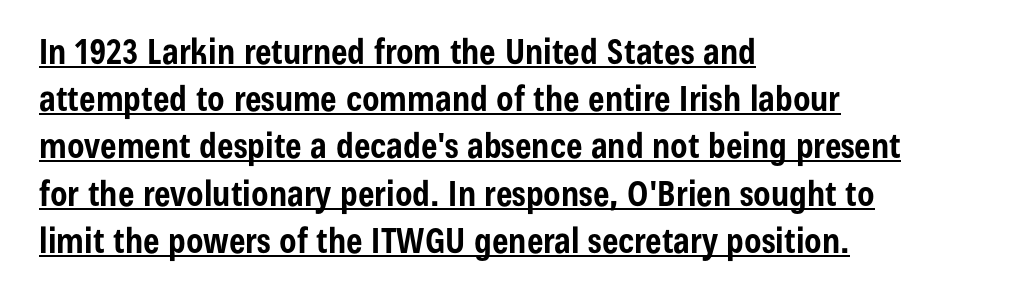
Q: Is the text bold? A: Yes.
Q: Is the text italic (slanted)? A: No, it is upright.
Q: Is the typeface a serif or a sans-serif typeface? A: Sans-serif.
Q: Is the text underlined? A: Yes.
Q: How is the paragraph aligned? A: Left-aligned.
Q: Is the spacing between letters normal or unusually wide? A: Normal.
Q: Is the spacing between lines tight, normal or loose? A: Normal.
Q: Width (condensed, normal, or wide)? A: Condensed.
Q: Stroke contrast? A: Low.
Q: x-height? A: Medium.
Q: Monospaced? A: No.
